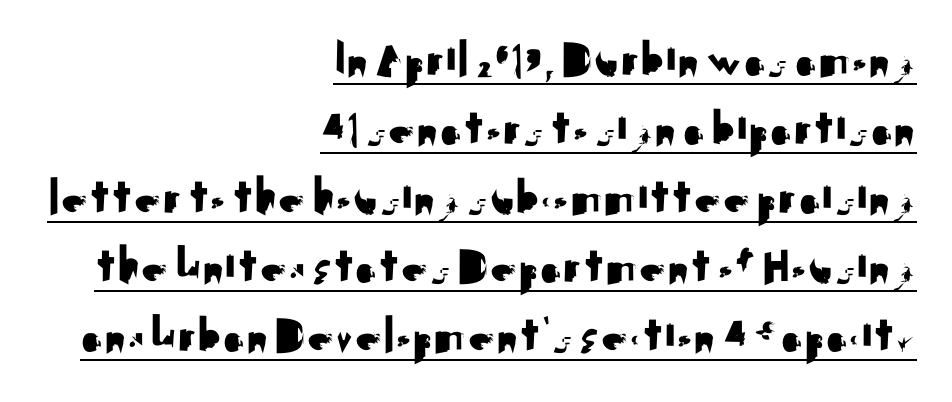
{"serif": "no", "italic": "no", "width": "normal", "stroke_contrast": "medium", "x_height": "small", "monospaced": "no", "underline": "yes", "align": "right", "line_spacing": "normal", "line_spacing_ratio": 1.3, "letter_spacing": "normal", "letter_spacing_em": 0.0, "glyph_px": 53}
